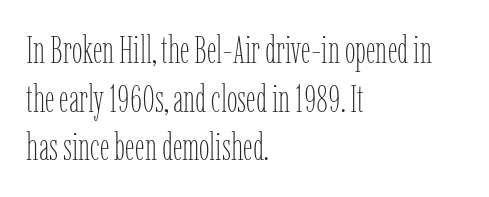
{"italic": "no", "bold": "no", "weight": "thin", "width": "condensed", "stroke_contrast": "low", "x_height": "medium", "monospaced": "no", "underline": "no", "align": "left", "line_spacing": "normal", "line_spacing_ratio": 1.28, "letter_spacing": "normal", "letter_spacing_em": 0.0, "glyph_px": 38}
